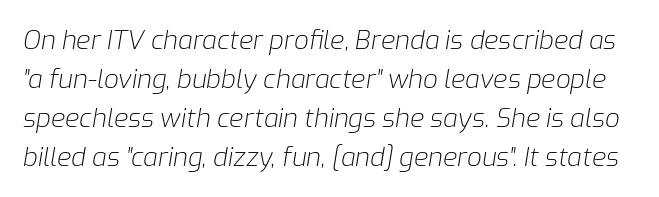
Q: Is the text bold? A: No.
Q: Is the text italic (slanted)? A: Yes, it leans right by about 9 degrees.
Q: Is the text underlined? A: No.
Q: Is the spacing between letters normal or unusually wide? A: Normal.
Q: Is the spacing between lines tight, normal or loose? A: Normal.
